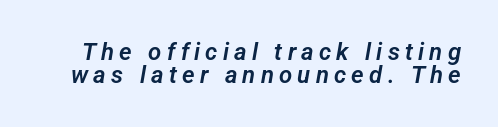
{"underline": "no", "line_spacing": "tight", "line_spacing_ratio": 0.96, "letter_spacing": "wide", "letter_spacing_em": 0.22, "glyph_px": 24}
